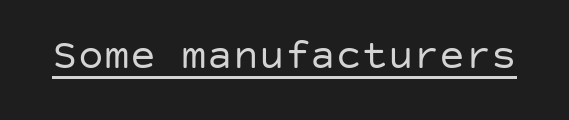
Ordinary non-slanted type is in use. What stands out about the letter spacing? Nothing — it is the standard amount. Look at the bottom of the vertical strokes: they stop flat, with no serifs. Nothing heavy about these letters — not bold at all. Underlined type.
